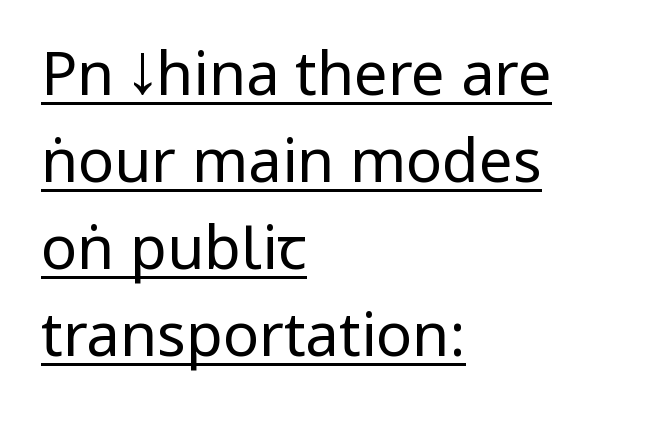
Q: Is the text bold? A: No.
Q: Is the text italic (slanted)? A: No, it is upright.
Q: Is the typeface a serif or a sans-serif typeface? A: Sans-serif.
Q: Is the text underlined? A: Yes.
Q: How is the paragraph aligned? A: Left-aligned.
Q: Is the spacing between letters normal or unusually wide? A: Normal.
Q: Is the spacing between lines tight, normal or loose? A: Normal.
Q: Width (condensed, normal, or wide)? A: Condensed.
Q: Stroke contrast? A: Low.
Q: x-height? A: Large.
Q: Monospaced? A: No.
